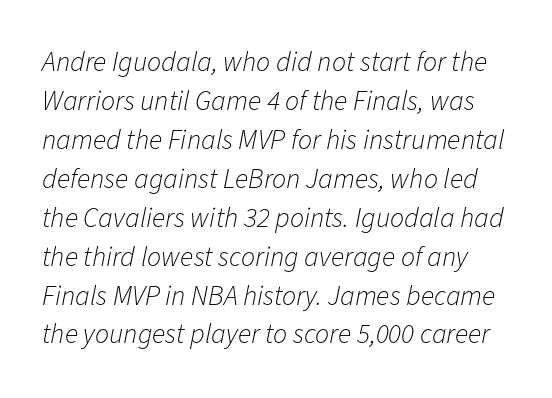
The image shows 28 px light type, italic (leaning right); set normal line spacing (1.39x), normal letter spacing, not underlined; low stroke contrast and a medium x-height.
